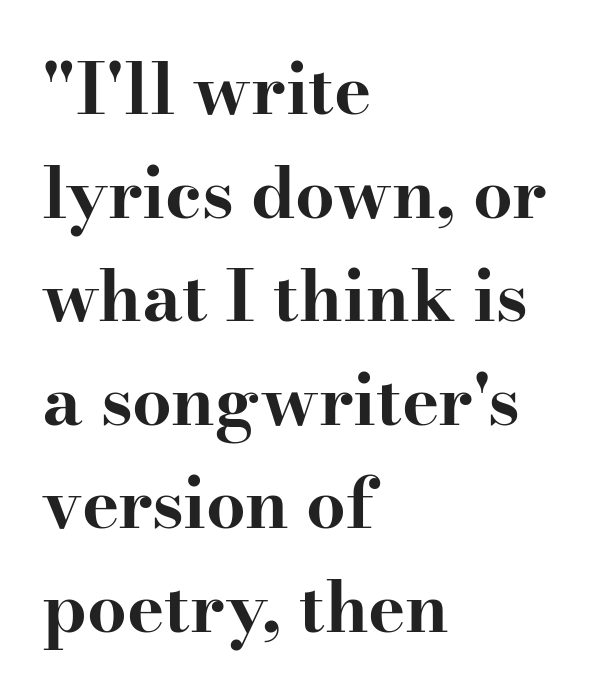
{"serif": "yes", "italic": "no", "bold": "yes", "weight": "bold", "width": "wide", "stroke_contrast": "high", "x_height": "small", "monospaced": "no", "underline": "no", "align": "left", "line_spacing": "normal", "line_spacing_ratio": 1.48, "letter_spacing": "normal", "letter_spacing_em": 0.0, "glyph_px": 70}
